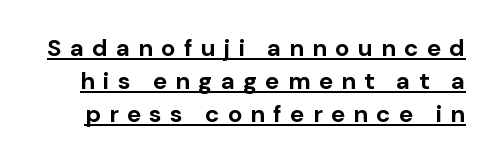
Q: Is the text bold? A: Yes.
Q: Is the text italic (slanted)? A: No, it is upright.
Q: Is the text underlined? A: Yes.
Q: Is the spacing between letters normal or unusually wide? A: Unusually wide.
Q: Is the spacing between lines tight, normal or loose? A: Normal.
